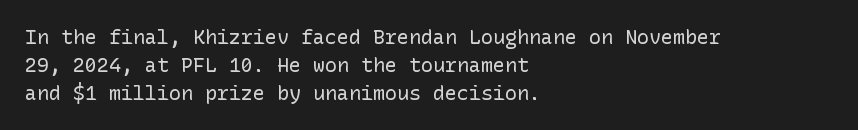
The image shows 20 px text type, upright; set left-aligned, normal line spacing (1.4x), normal letter spacing, not underlined.
